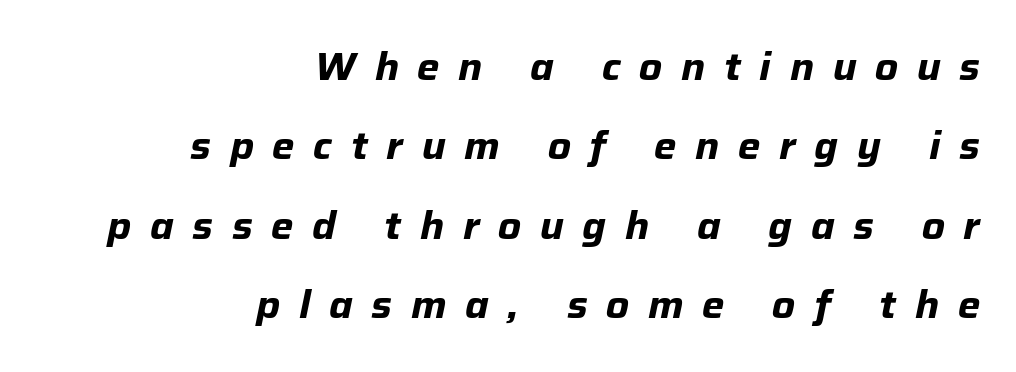
Emphasis-style slanted type is in use. Vertical spacing — loose. Heft: maximum for text — a bold. Bare-footed words on every line.
